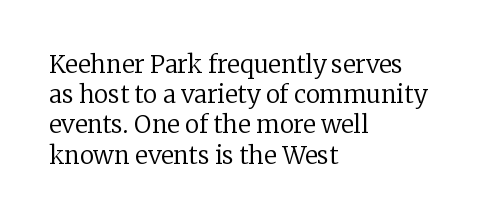
The weight would be labelled regular, book, light, or lighter still. Every stem runs plumb, perpendicular to the baseline. Descender tails drop into unmarked territory. One glance says typical: line gaps are just what's usual.
